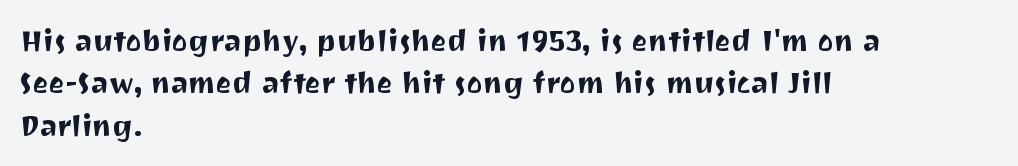
{"serif": "no", "italic": "no", "width": "normal", "stroke_contrast": "medium", "x_height": "medium", "monospaced": "no", "underline": "no", "align": "left", "line_spacing": "normal", "line_spacing_ratio": 1.41, "letter_spacing": "normal", "letter_spacing_em": 0.0, "glyph_px": 30}
